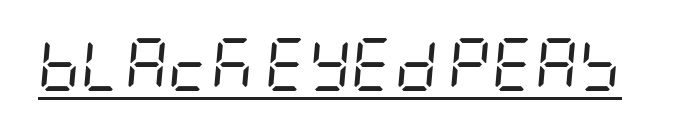
Q: Is the text bold? A: No.
Q: Is the text italic (slanted)? A: Yes, it leans right by about 5 degrees.
Q: Is the text underlined? A: Yes.
Q: Is the spacing between letters normal or unusually wide? A: Normal.
Q: Width (condensed, normal, or wide)? A: Condensed.
Q: Stroke contrast? A: Low.
Q: x-height? A: Large.
